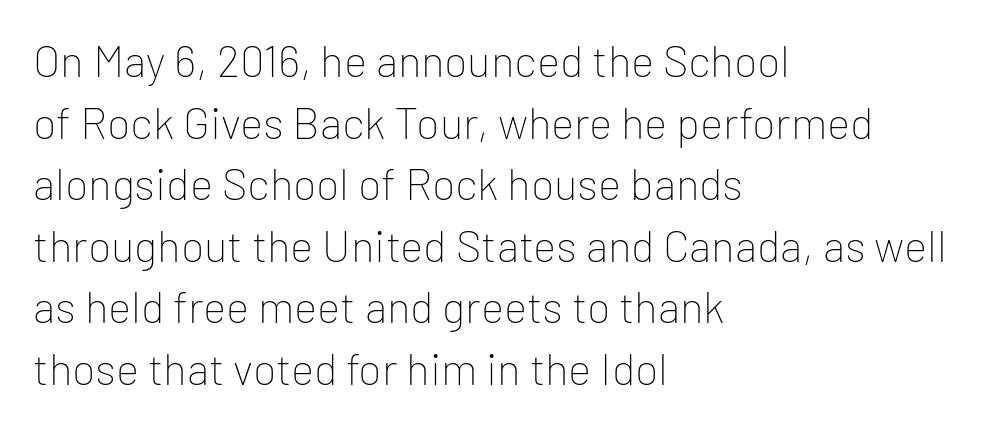
Q: Is the text bold? A: No.
Q: Is the text italic (slanted)? A: No, it is upright.
Q: Is the typeface a serif or a sans-serif typeface? A: Sans-serif.
Q: Is the text underlined? A: No.
Q: How is the paragraph aligned? A: Left-aligned.
Q: Is the spacing between letters normal or unusually wide? A: Normal.
Q: Is the spacing between lines tight, normal or loose? A: Normal.
Q: Width (condensed, normal, or wide)? A: Normal.
Q: Stroke contrast? A: Low.
Q: x-height? A: Medium.
Q: Monospaced? A: No.
